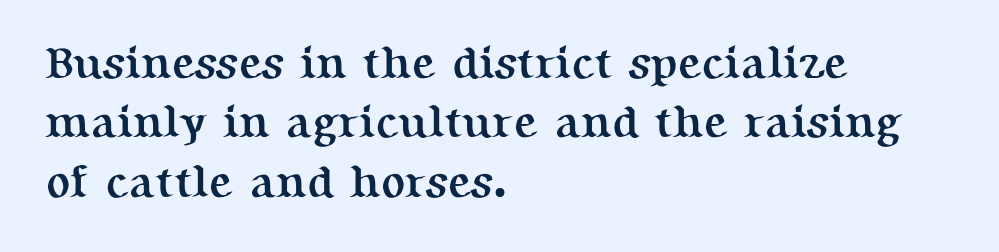
Q: Is the text bold? A: Yes.
Q: Is the text italic (slanted)? A: No, it is upright.
Q: Is the typeface a serif or a sans-serif typeface? A: Serif.
Q: Is the text underlined? A: No.
Q: How is the paragraph aligned? A: Left-aligned.
Q: Is the spacing between letters normal or unusually wide? A: Normal.
Q: Is the spacing between lines tight, normal or loose? A: Normal.
Q: Width (condensed, normal, or wide)? A: Normal.
Q: Stroke contrast? A: Medium.
Q: x-height? A: Medium.
Q: Monospaced? A: No.
